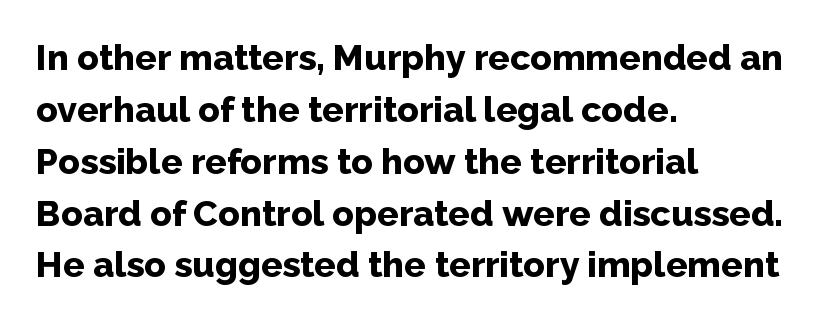
{"serif": "no", "italic": "no", "bold": "yes", "weight": "bold", "width": "normal", "stroke_contrast": "low", "x_height": "medium", "monospaced": "no", "underline": "no", "align": "left", "line_spacing": "normal", "line_spacing_ratio": 1.44, "letter_spacing": "normal", "letter_spacing_em": 0.0, "glyph_px": 36}
